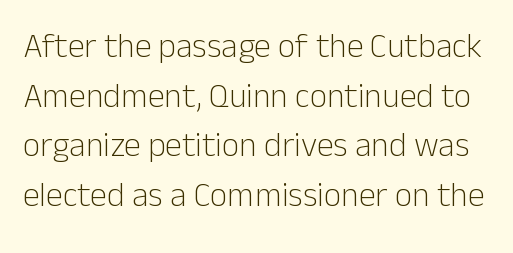
Italic? Not at all — the glyphs are vertical. Weight: regular or lighter. Do the characters align in a grid? No, the font is proportional. This block has exactly the height ordinary leading produces. Unmarked baselines from the first word to the last. The rendering shows plain stroke endings on the letterforms — a sans-serif design.
